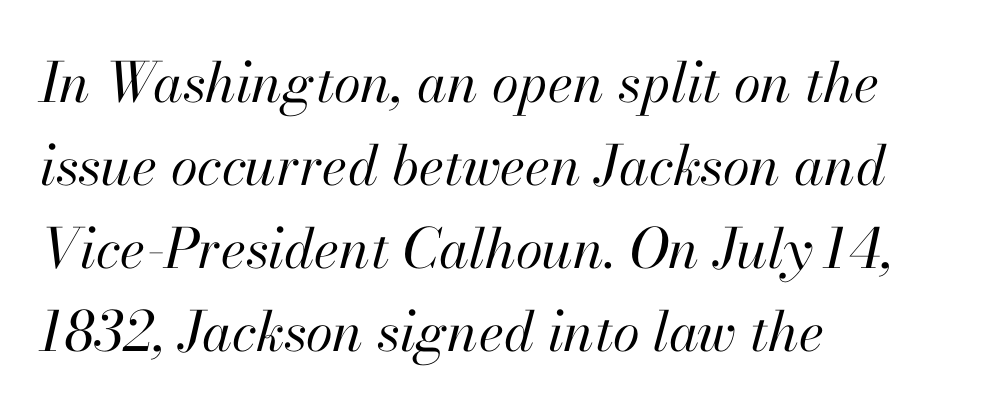
Q: Is the text bold? A: No.
Q: Is the text italic (slanted)? A: Yes, it leans right by about 13 degrees.
Q: Is the text underlined? A: No.
Q: How is the paragraph aligned? A: Left-aligned.
Q: Is the spacing between letters normal or unusually wide? A: Normal.
Q: Is the spacing between lines tight, normal or loose? A: Normal.
Q: Width (condensed, normal, or wide)? A: Normal.
Q: Stroke contrast? A: High.
Q: x-height? A: Small.
Q: Monospaced? A: No.
